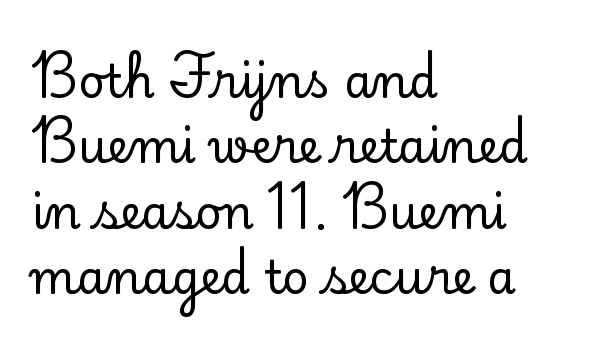
The image shows 46 px serif type, upright; set left-aligned, normal line spacing (1.42x), normal letter spacing, not underlined; low stroke contrast and a small x-height.
